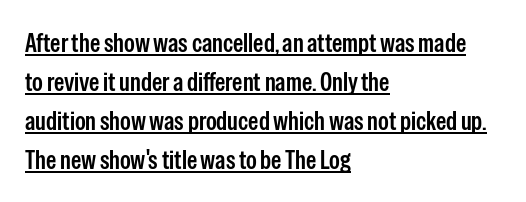
{"italic": "no", "underline": "yes", "align": "left", "line_spacing": "normal", "line_spacing_ratio": 1.5, "letter_spacing": "normal", "letter_spacing_em": 0.0, "glyph_px": 26}
